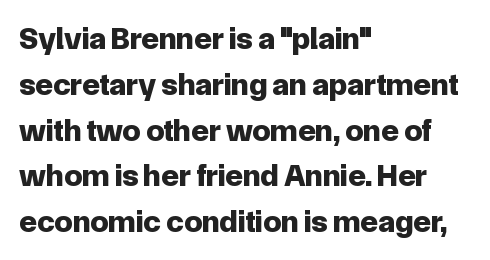
The image shows 32 px bold sans-serif type, upright; set left-aligned, normal line spacing (1.43x), normal letter spacing, not underlined; low stroke contrast and a medium x-height.
